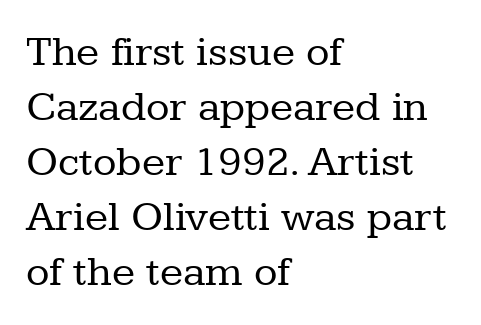
The image shows 43 px regular-weight serif type, upright; set left-aligned, normal line spacing (1.28x), normal letter spacing, not underlined; low stroke contrast and a medium x-height.
